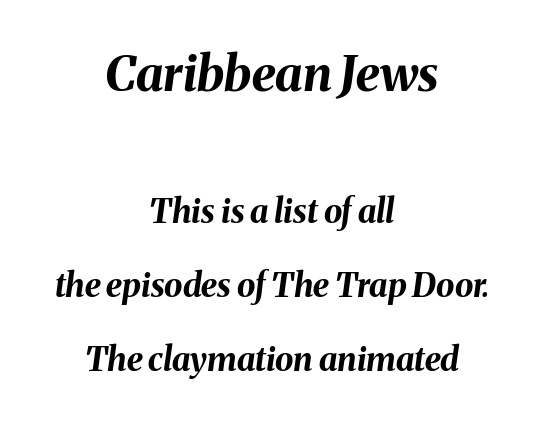
{"italic": "yes", "lean": "right", "slant_degrees": 8, "bold": "yes", "weight": "bold", "width": "normal", "stroke_contrast": "medium", "x_height": "medium", "monospaced": "no", "underline": "no", "align": "center", "line_spacing": "loose", "line_spacing_ratio": 2.23, "letter_spacing": "normal", "letter_spacing_em": 0.0, "larger_block": "first", "size_ratio": 1.48, "glyph_px": 49}
